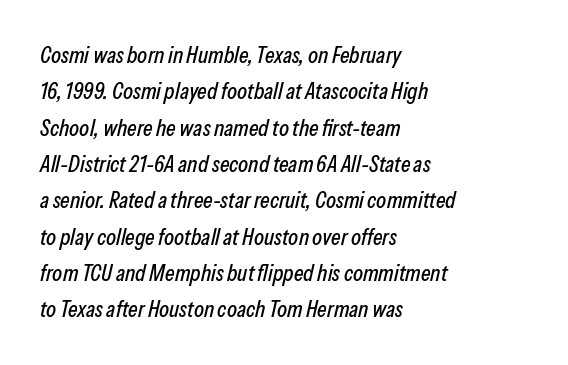
The lines sit at an ordinary, default distance from one another. Characters are canted at an angle relative to the baseline's perpendicular. All the whitespace from short lines collects on the right. This rendering leaves character spacing at its baseline value. A clean baseline with only descenders dipping below it.
